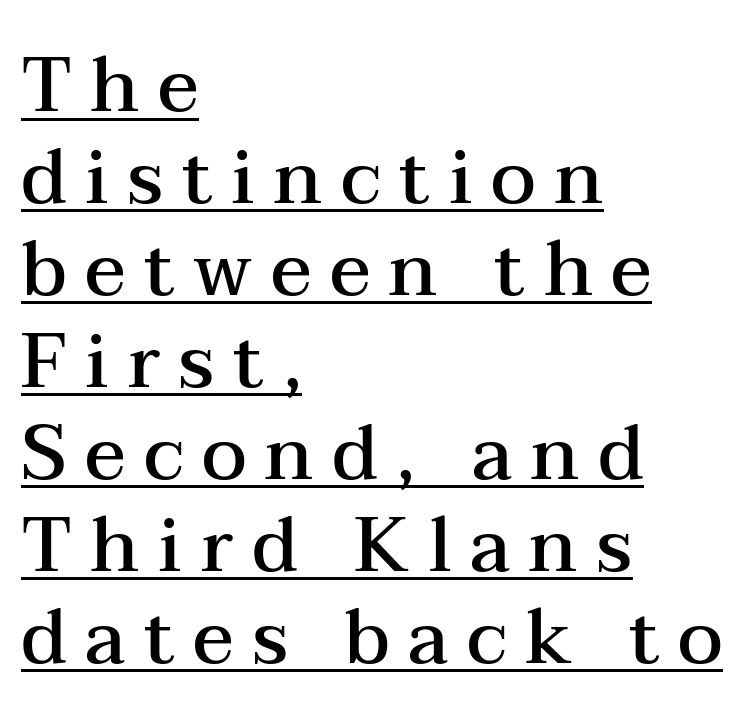
Vertical strokes here are truly vertical. Classification — serif. Bold? Not quite — semibold, heavier than regular but stopping short. Does the copy run flush right? No — it runs flush left. Honestly, the underline is the first thing you notice here.
